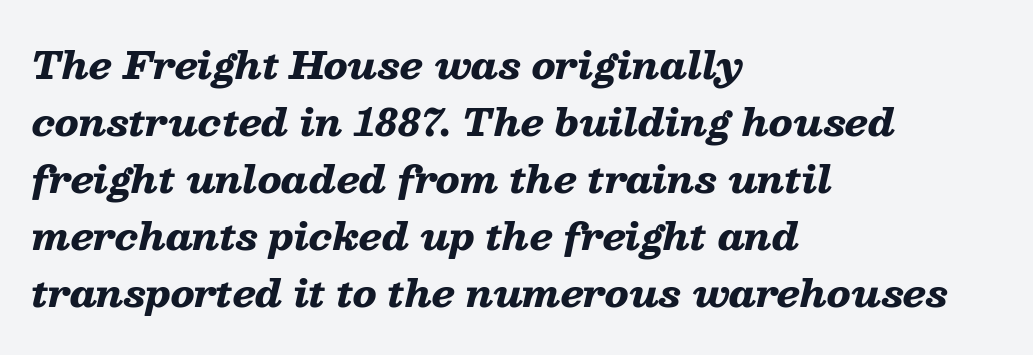
The image shows 37 px heavy, wide type, italic (leaning right); set left-aligned, normal line spacing (1.54x), normal letter spacing, not underlined; low stroke contrast and a medium x-height.
